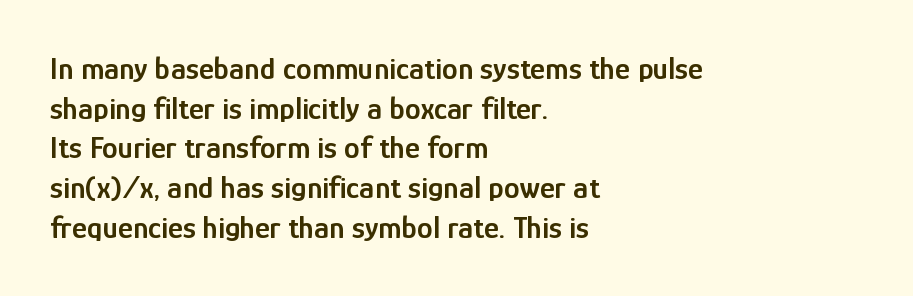
The image shows 32 px semibold, condensed sans-serif type, upright; set left-aligned, line spacing 1.24x, normal letter spacing, not underlined; low stroke contrast and a medium x-height.
